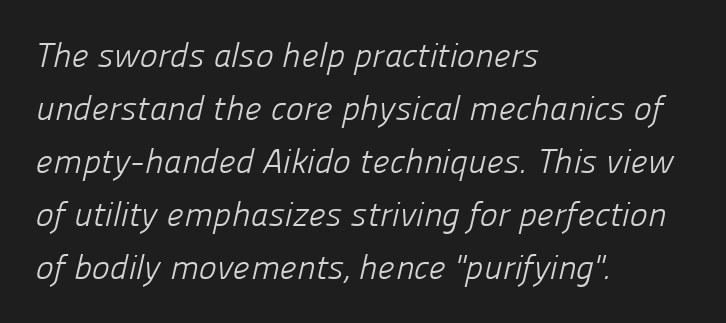
Q: Is the text bold? A: No.
Q: Is the typeface a serif or a sans-serif typeface? A: Sans-serif.
Q: Is the text underlined? A: No.
Q: How is the paragraph aligned? A: Left-aligned.
Q: Is the spacing between letters normal or unusually wide? A: Normal.
Q: Is the spacing between lines tight, normal or loose? A: Normal.
Q: Width (condensed, normal, or wide)? A: Normal.
Q: Stroke contrast? A: Low.
Q: x-height? A: Medium.
Q: Monospaced? A: No.
